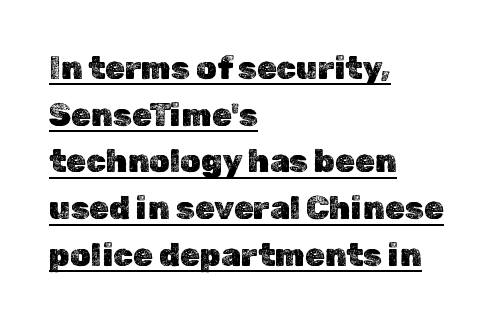
This rendering leaves character spacing at its baseline value. Visually the block forms a straight wall on the left and a jagged coastline on the right. The typography opts for an upright posture over an oblique one. Normally led — the rows are evenly, conventionally spaced.
